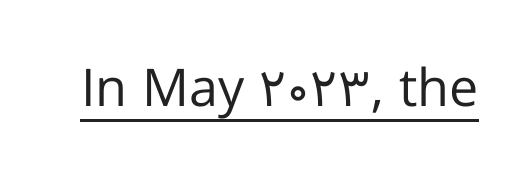
Is this a fixed-width face? No — the glyphs have proportional, varying widths. Nothing heavy about these letters — not bold at all. Every character sits straight up, as roman type does. Font category for this specimen: sans-serif. The rendering uses the underline text-decoration. Is the letter spacing exaggerated? No — it looks like the ordinary default.
